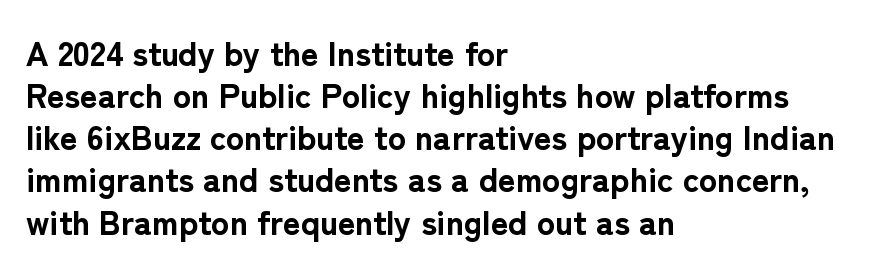
{"serif": "no", "italic": "no", "bold": "yes", "weight": "bold", "width": "normal", "stroke_contrast": "low", "x_height": "medium", "monospaced": "no", "underline": "no", "align": "left", "line_spacing_ratio": 1.24, "letter_spacing": "normal", "letter_spacing_em": 0.0, "glyph_px": 34}
